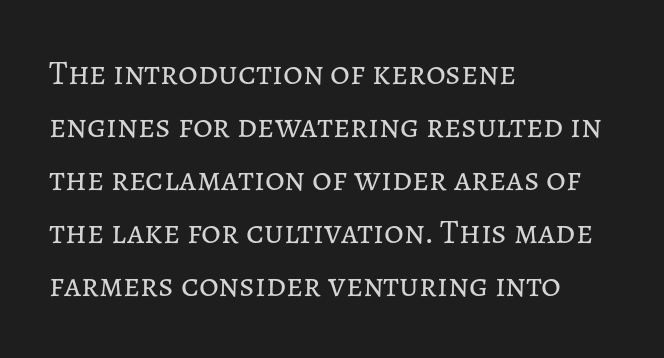
The image shows 34 px regular-weight type, upright; set left-aligned, normal line spacing (1.56x), normal letter spacing, not underlined; low stroke contrast and a medium x-height.
